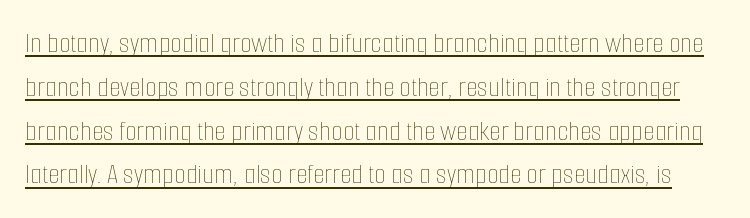
{"italic": "no", "bold": "no", "weight": "thin", "width": "condensed", "stroke_contrast": "low", "x_height": "medium", "monospaced": "no", "underline": "yes", "line_spacing": "normal", "line_spacing_ratio": 1.46, "letter_spacing": "normal", "letter_spacing_em": 0.0, "glyph_px": 30}
